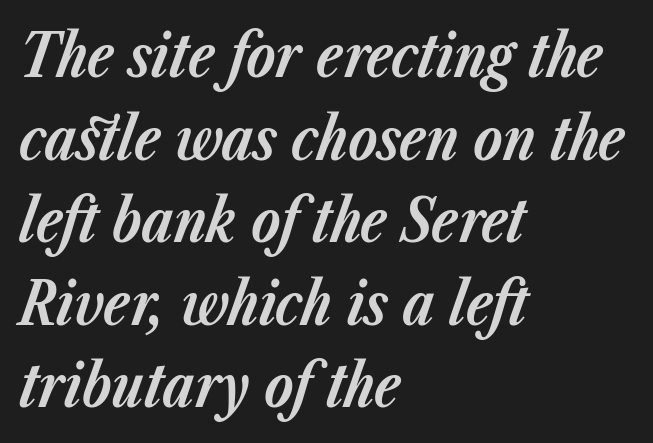
The image shows 59 px bold type, italic (leaning right); set left-aligned, normal line spacing (1.4x), normal letter spacing, not underlined; low stroke contrast and a medium x-height.
